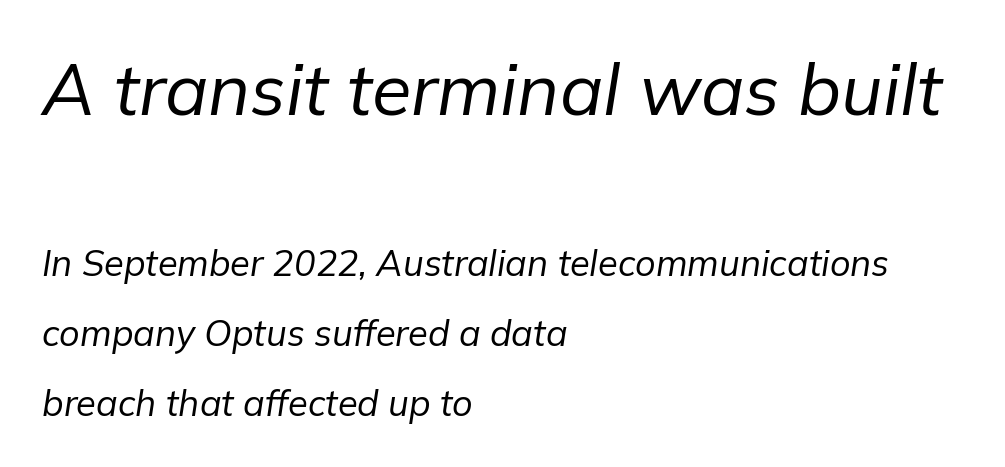
Q: Is the text bold? A: No.
Q: Is the text italic (slanted)? A: Yes, it leans right by about 9 degrees.
Q: Is the text underlined? A: No.
Q: How is the paragraph aligned? A: Left-aligned.
Q: Is the spacing between letters normal or unusually wide? A: Normal.
Q: Is the spacing between lines tight, normal or loose? A: Loose.
Q: Which block of text is set in a larger size, the first (top) or the second (bottom)? A: The first (top) one.
Q: Width (condensed, normal, or wide)? A: Normal.
Q: Stroke contrast? A: Low.
Q: x-height? A: Medium.
Q: Monospaced? A: No.
